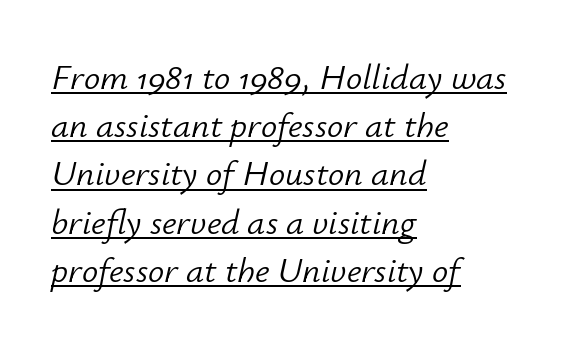
The image shows 36 px light type, italic (leaning right); set left-aligned, normal line spacing (1.34x), normal letter spacing, underlined; low stroke contrast and a small x-height.
